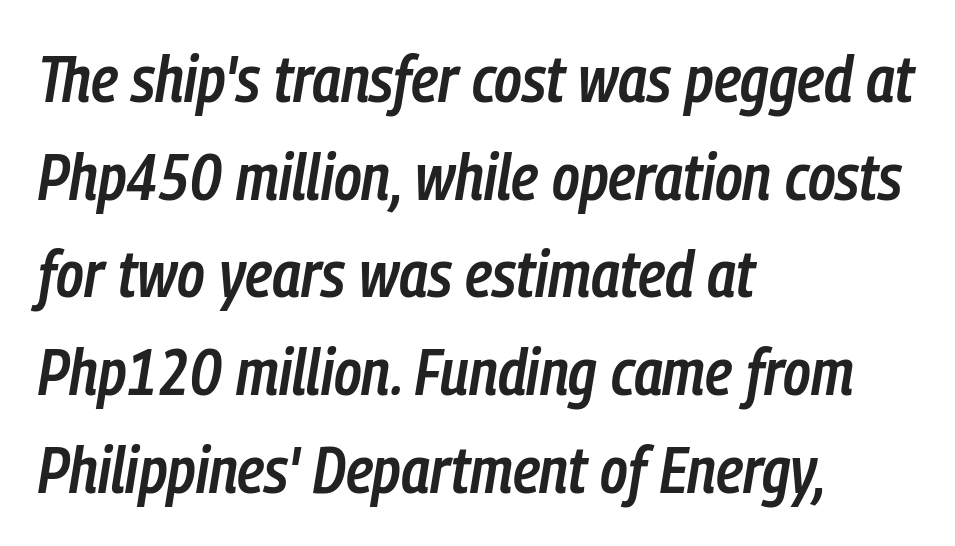
{"italic": "yes", "lean": "right", "slant_degrees": 9, "bold": "semi", "weight": "semibold", "width": "condensed", "stroke_contrast": "low", "x_height": "medium", "monospaced": "no", "underline": "no", "align": "left", "line_spacing": "normal", "line_spacing_ratio": 1.48, "letter_spacing": "normal", "letter_spacing_em": 0.0, "glyph_px": 66}
